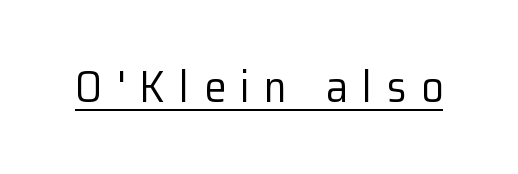
The image shows 44 px regular-weight sans-serif type, upright; set unusually wide letter spacing (+0.33 em), underlined; low stroke contrast and a medium x-height.
